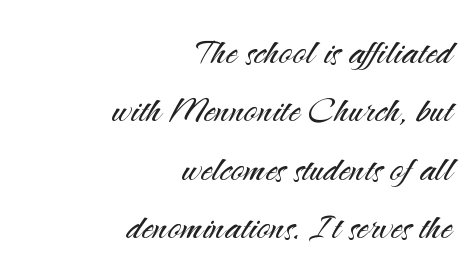
{"serif": "no", "bold": "no", "weight": "light", "width": "normal", "stroke_contrast": "medium", "x_height": "small", "monospaced": "no", "underline": "no", "align": "right", "line_spacing": "normal", "line_spacing_ratio": 1.27, "letter_spacing": "normal", "letter_spacing_em": 0.0, "glyph_px": 46}
